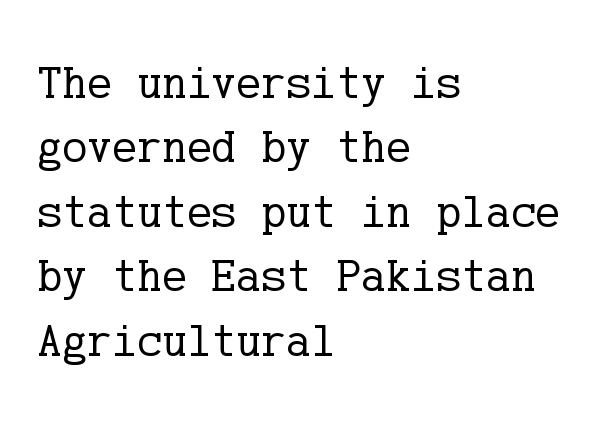
The image shows 47 px regular-weight serif type, upright; set left-aligned, normal line spacing (1.37x), normal letter spacing, not underlined; low stroke contrast and a medium x-height.
